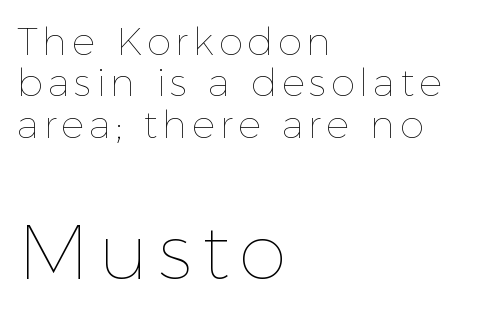
{"italic": "no", "bold": "no", "weight": "thin", "width": "normal", "x_height": "medium", "monospaced": "no", "underline": "no", "align": "left", "line_spacing": "tight", "line_spacing_ratio": 1.06, "larger_block": "second", "size_ratio": 2.0, "glyph_px": 78}
